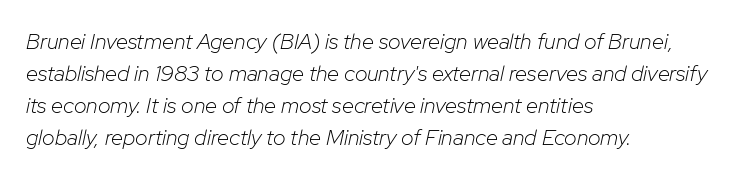
{"italic": "yes", "lean": "right", "slant_degrees": 12, "bold": "no", "underline": "no", "align": "left", "line_spacing": "normal", "line_spacing_ratio": 1.46, "letter_spacing": "normal", "letter_spacing_em": 0.0, "glyph_px": 22}
